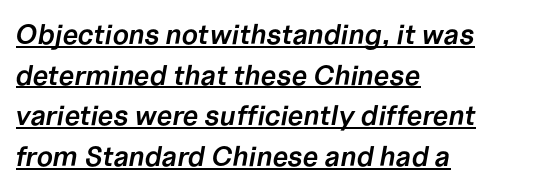
Typeset ragged right — the left edge is the straight one. Slanted lettering throughout. The face used here is a semibold: visibly heavier than regular, lighter than bold. Spacing verdict: proportional, widths tailored to each character.
